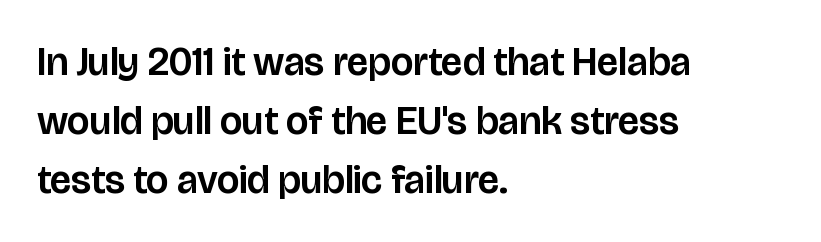
{"serif": "no", "italic": "no", "width": "normal", "stroke_contrast": "low", "x_height": "large", "monospaced": "no", "underline": "no", "align": "left", "line_spacing": "normal", "line_spacing_ratio": 1.48, "letter_spacing": "normal", "letter_spacing_em": 0.0, "glyph_px": 40}
